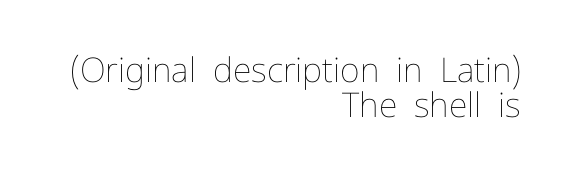
Q: Is the text bold? A: No.
Q: Is the text italic (slanted)? A: No, it is upright.
Q: Is the text underlined? A: No.
Q: How is the paragraph aligned? A: Right-aligned.
Q: Is the spacing between letters normal or unusually wide? A: Normal.
Q: Is the spacing between lines tight, normal or loose? A: Tight.
Q: Width (condensed, normal, or wide)? A: Normal.
Q: Stroke contrast? A: Low.
Q: x-height? A: Medium.
Q: Monospaced? A: No.
